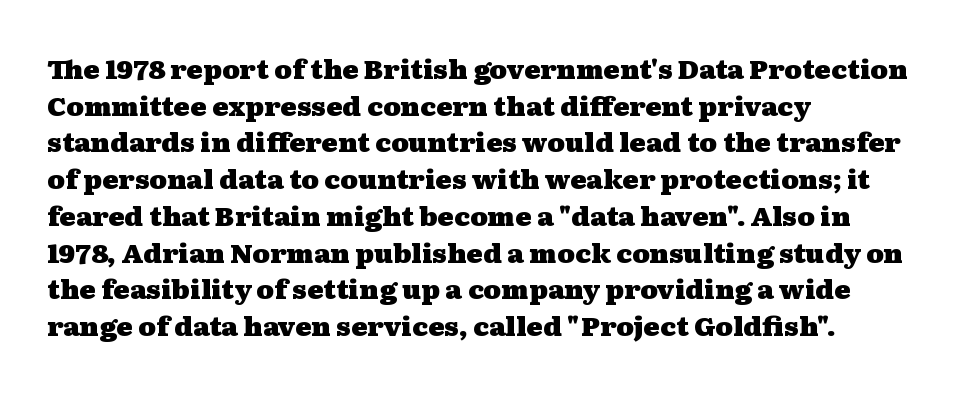
The image shows 27 px bold type, upright; set left-aligned, normal line spacing (1.36x), normal letter spacing, not underlined.
